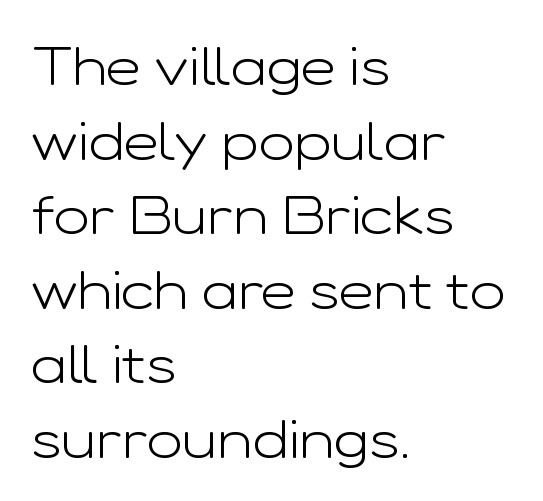
Q: Is the text bold? A: No.
Q: Is the text italic (slanted)? A: No, it is upright.
Q: Is the typeface a serif or a sans-serif typeface? A: Sans-serif.
Q: Is the text underlined? A: No.
Q: How is the paragraph aligned? A: Left-aligned.
Q: Is the spacing between letters normal or unusually wide? A: Normal.
Q: Is the spacing between lines tight, normal or loose? A: Normal.
Q: Width (condensed, normal, or wide)? A: Wide.
Q: Stroke contrast? A: Low.
Q: x-height? A: Medium.
Q: Monospaced? A: No.
